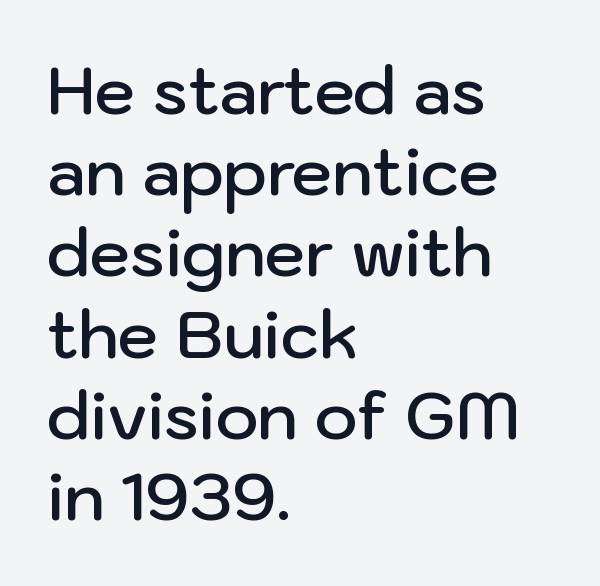
One-word summary of the alignment: left. The letters sit at their default tracking, neither squeezed nor spread. I'd call this a sans setting — the letters go barefoot. Whoever set this chose a conventional vertical rhythm. Bold? Not quite — semibold, heavier than regular but stopping short. Characters remain perfectly vertical along every line.
